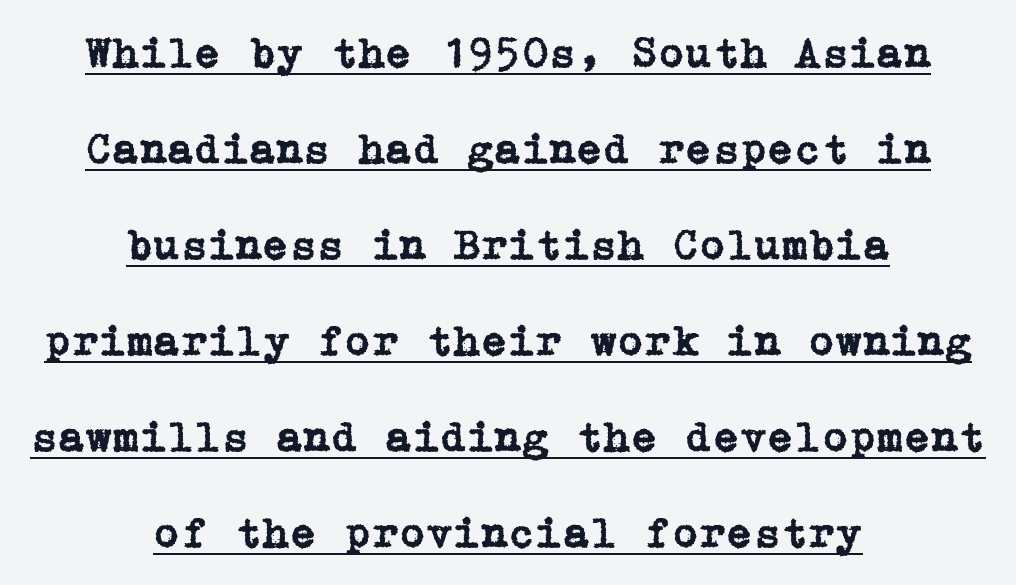
{"serif": "yes", "italic": "no", "width": "normal", "stroke_contrast": "low", "x_height": "medium", "underline": "yes", "align": "center", "line_spacing": "loose", "line_spacing_ratio": 2.18, "letter_spacing": "normal", "letter_spacing_em": 0.0, "glyph_px": 44}
